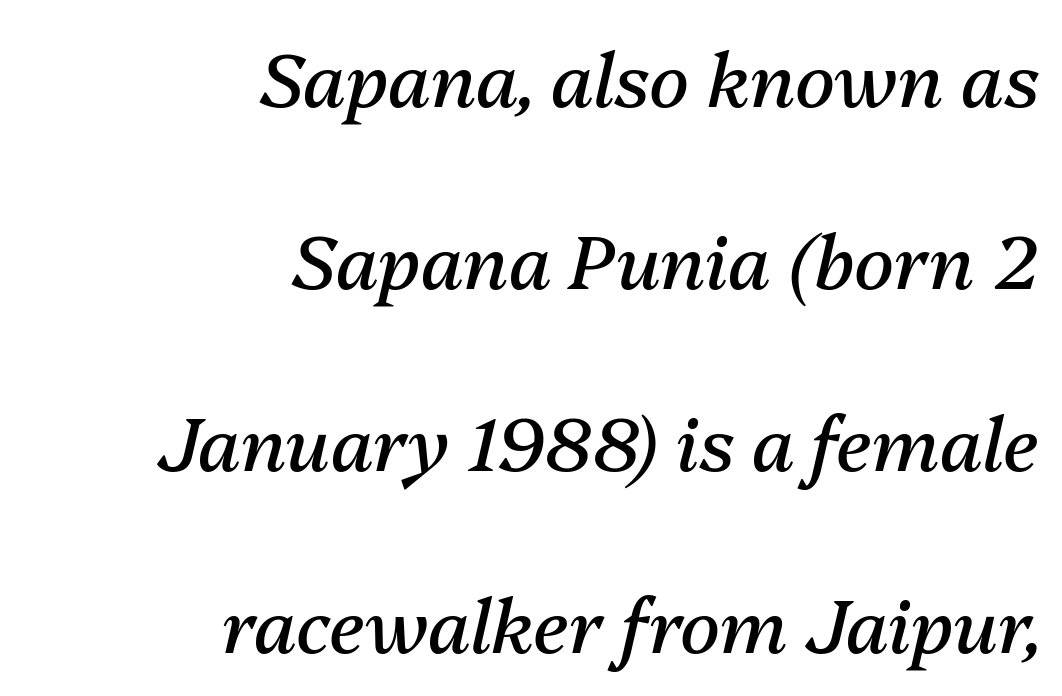
Q: Is the text bold? A: No.
Q: Is the text italic (slanted)? A: Yes, it leans right by about 13 degrees.
Q: Is the text underlined? A: No.
Q: How is the paragraph aligned? A: Right-aligned.
Q: Is the spacing between letters normal or unusually wide? A: Normal.
Q: Is the spacing between lines tight, normal or loose? A: Loose.
Q: Width (condensed, normal, or wide)? A: Normal.
Q: Stroke contrast? A: Medium.
Q: x-height? A: Medium.
Q: Monospaced? A: No.
